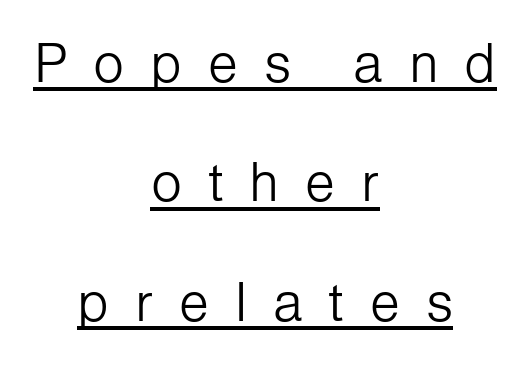
{"serif": "no", "italic": "no", "bold": "no", "weight": "light", "width": "normal", "stroke_contrast": "low", "x_height": "medium", "monospaced": "no", "underline": "yes", "align": "center", "line_spacing": "loose", "line_spacing_ratio": 2.21, "letter_spacing": "wide", "letter_spacing_em": 0.48, "glyph_px": 54}
